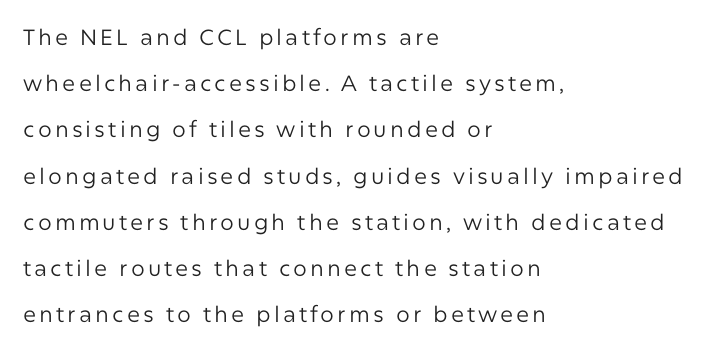
The image shows 22 px text type, upright; set left-aligned, loose line spacing (2.1x), not underlined.
